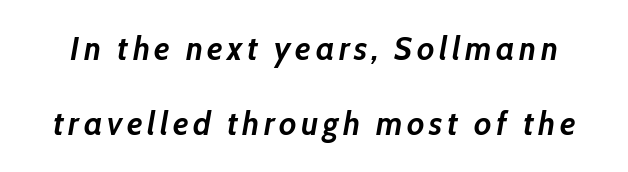
The image shows 33 px semibold type, italic (leaning right); set loose line spacing (2.26x), not underlined; low stroke contrast and a medium x-height.
